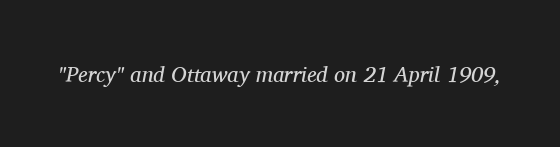
The horizontal fit of the characters is conventional and even. The typography opts for an oblique posture over an upright one. Underline: absent. Letters have the restrained weight of plain body copy at most.
